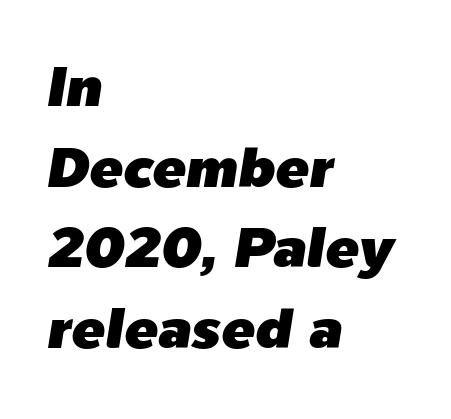
The image shows 56 px text type, italic (leaning right); set left-aligned, normal line spacing (1.44x), normal letter spacing, not underlined; low stroke contrast and a medium x-height.
